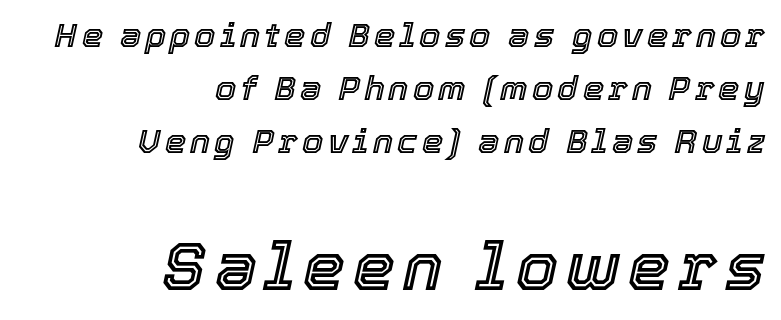
Line ends are locked; line starts wander. This sample has the flowing, uneven cadence of proportional lettering. There's an unmistakable incline to the writing here. Has an underline been added? It has not. The later block is typeset at a bigger size than the earlier block.
